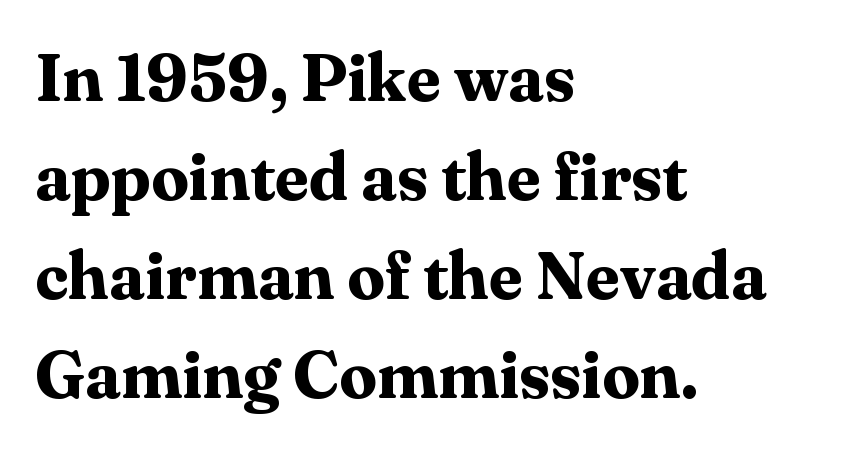
Q: Is the text bold? A: Yes.
Q: Is the text italic (slanted)? A: No, it is upright.
Q: Is the typeface a serif or a sans-serif typeface? A: Serif.
Q: Is the text underlined? A: No.
Q: How is the paragraph aligned? A: Left-aligned.
Q: Is the spacing between letters normal or unusually wide? A: Normal.
Q: Is the spacing between lines tight, normal or loose? A: Normal.
Q: Width (condensed, normal, or wide)? A: Normal.
Q: Stroke contrast? A: Medium.
Q: x-height? A: Medium.
Q: Monospaced? A: No.
